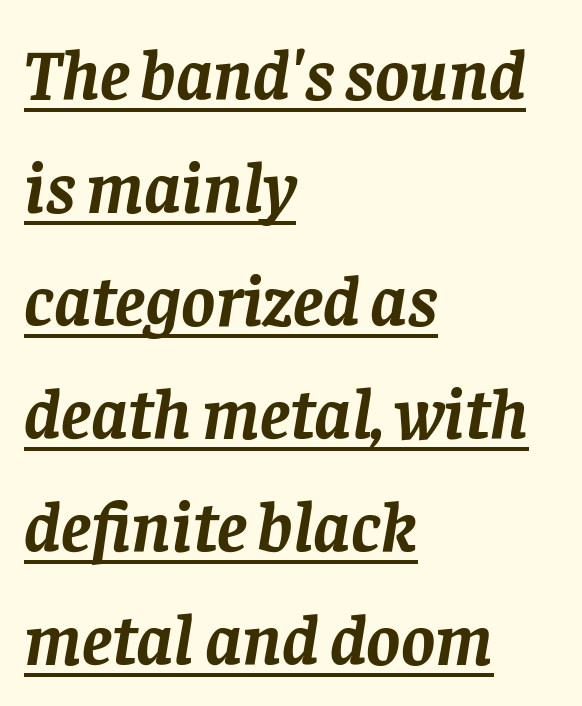
The glyphs have the mass of a bold cut. Nobody touched the tracking dial on this one. Does the leading feel generous? No, just average. The paragraph shown leans on its left margin.
